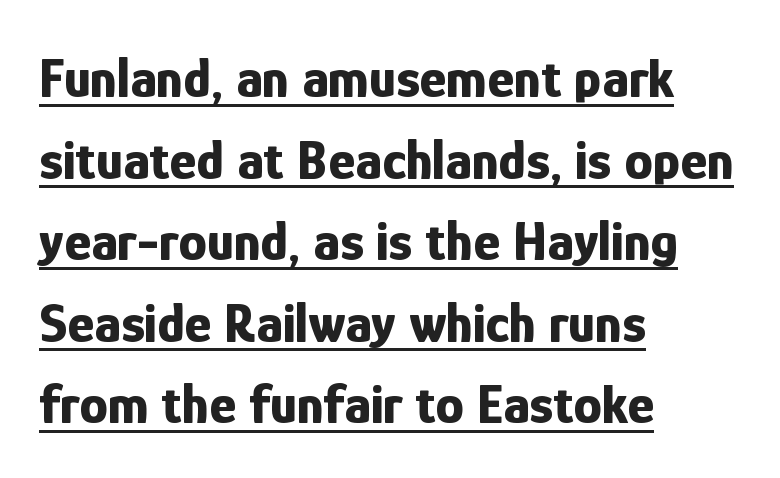
These lines carry a lot of weight — the face is fully bold. Line beginnings align vertically; line endings do not. You can tell it's not italic because the verticals are truly vertical. Is there an underline? Yes — a line sits under the letters. Spacing verdict: proportional, widths tailored to each character. The horizontal fit of the characters is conventional and even.
